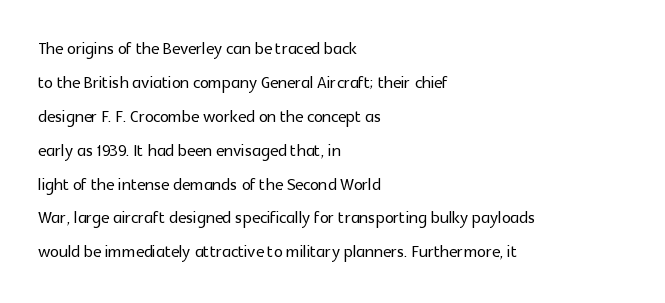
Q: Is the text italic (slanted)? A: No, it is upright.
Q: Is the text underlined? A: No.
Q: How is the paragraph aligned? A: Left-aligned.
Q: Is the spacing between letters normal or unusually wide? A: Normal.
Q: Is the spacing between lines tight, normal or loose? A: Normal.
